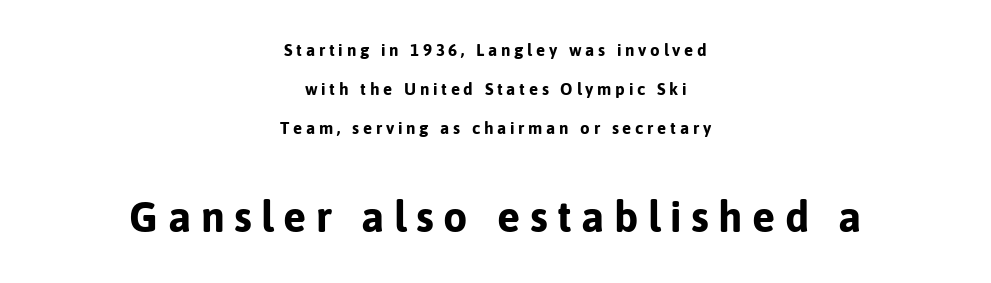
Q: Is the text bold? A: Yes.
Q: Is the text italic (slanted)? A: No, it is upright.
Q: Is the typeface a serif or a sans-serif typeface? A: Sans-serif.
Q: Is the text underlined? A: No.
Q: How is the paragraph aligned? A: Centered.
Q: Is the spacing between letters normal or unusually wide? A: Unusually wide.
Q: Is the spacing between lines tight, normal or loose? A: Loose.
Q: Which block of text is set in a larger size, the first (top) or the second (bottom)? A: The second (bottom) one.
Q: Width (condensed, normal, or wide)? A: Normal.
Q: Stroke contrast? A: Low.
Q: x-height? A: Medium.
Q: Monospaced? A: No.
